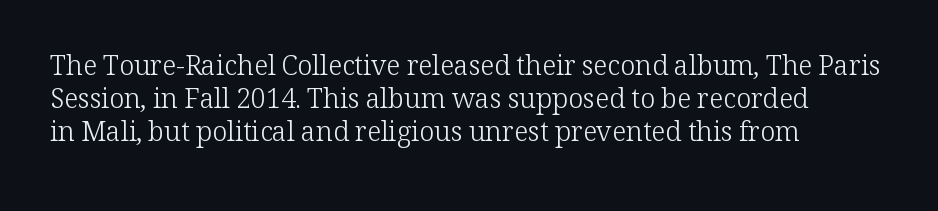
{"italic": "no", "bold": "no", "underline": "no", "align": "left", "line_spacing_ratio": 1.22, "letter_spacing": "normal", "letter_spacing_em": 0.0, "glyph_px": 27}
